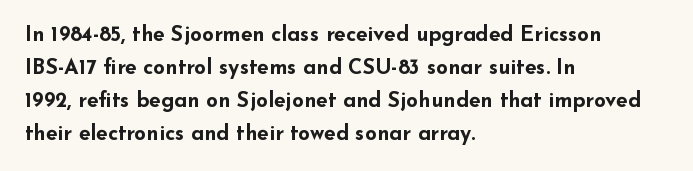
Q: Is the text bold? A: Yes.
Q: Is the text italic (slanted)? A: No, it is upright.
Q: Is the text underlined? A: No.
Q: How is the paragraph aligned? A: Left-aligned.
Q: Is the spacing between letters normal or unusually wide? A: Normal.
Q: Is the spacing between lines tight, normal or loose? A: Normal.
